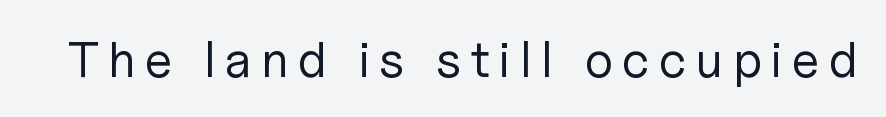
The strip under each line holds only bare page. The passage shown is typed in a proportional face where columns would drift. Type style note: lacks serifs. Each stroke keeps to a modest, everyday thickness or less. The font's upright variant was chosen for this text.
